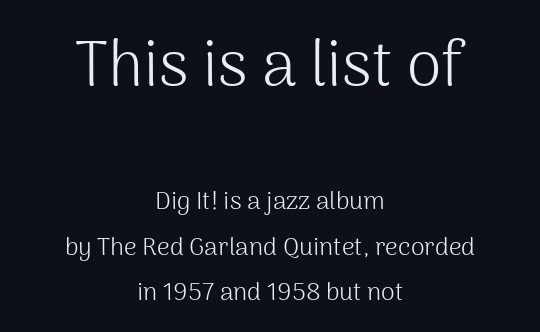
Q: Is the text bold? A: No.
Q: Is the text italic (slanted)? A: No, it is upright.
Q: Is the typeface a serif or a sans-serif typeface? A: Sans-serif.
Q: Is the text underlined? A: No.
Q: How is the paragraph aligned? A: Centered.
Q: Is the spacing between letters normal or unusually wide? A: Normal.
Q: Which block of text is set in a larger size, the first (top) or the second (bottom)? A: The first (top) one.
Q: Width (condensed, normal, or wide)? A: Normal.
Q: Stroke contrast? A: Medium.
Q: x-height? A: Medium.
Q: Monospaced? A: No.
